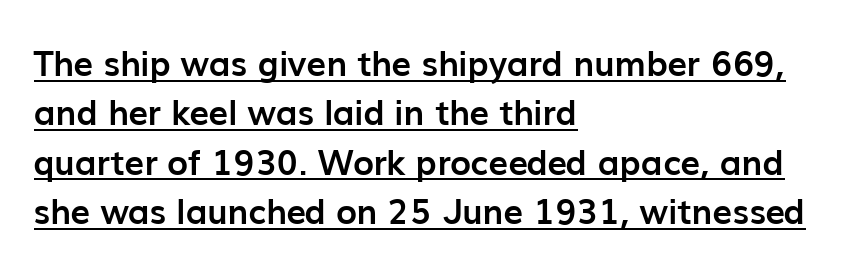
Q: Is the text bold? A: Yes.
Q: Is the text italic (slanted)? A: No, it is upright.
Q: Is the typeface a serif or a sans-serif typeface? A: Sans-serif.
Q: Is the text underlined? A: Yes.
Q: How is the paragraph aligned? A: Left-aligned.
Q: Is the spacing between letters normal or unusually wide? A: Normal.
Q: Is the spacing between lines tight, normal or loose? A: Normal.
Q: Width (condensed, normal, or wide)? A: Normal.
Q: Stroke contrast? A: Low.
Q: x-height? A: Medium.
Q: Monospaced? A: No.
